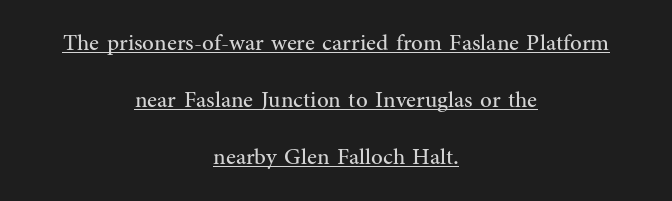
{"italic": "no", "bold": "no", "underline": "yes", "align": "center", "line_spacing": "loose", "line_spacing_ratio": 2.48, "letter_spacing": "normal", "letter_spacing_em": 0.0, "glyph_px": 23}
